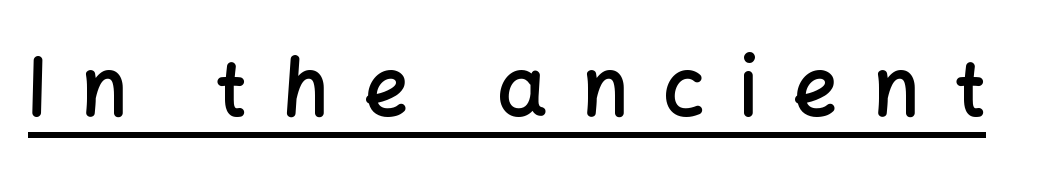
Does the weight exceed regular? Yes, but only to semibold. The passage shown is typeset with a sans-serif family. A typographer would call this underscored text. Think of a printed novel: that variable character pitch is what you see here. Upright lettering throughout.
